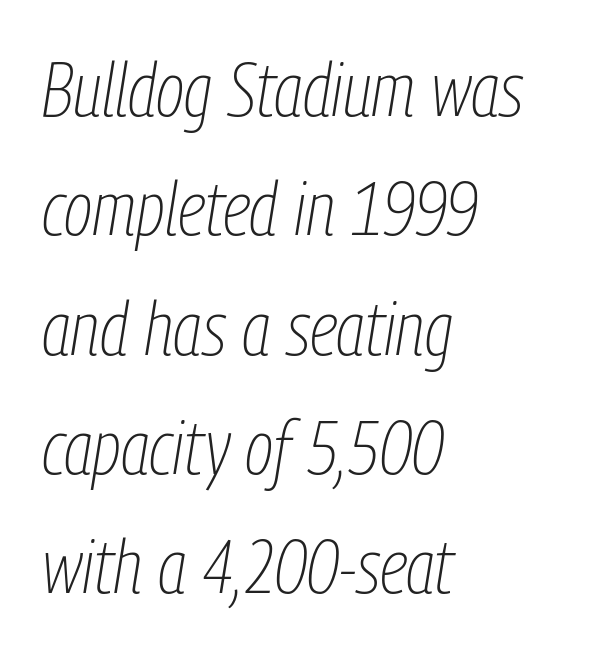
Students, observe: this is what conventionally led text looks like. A typesetter would mark this as italic. Is this a fixed-width face? No — the glyphs have proportional, varying widths. Each stroke keeps to a modest, everyday thickness or less.
